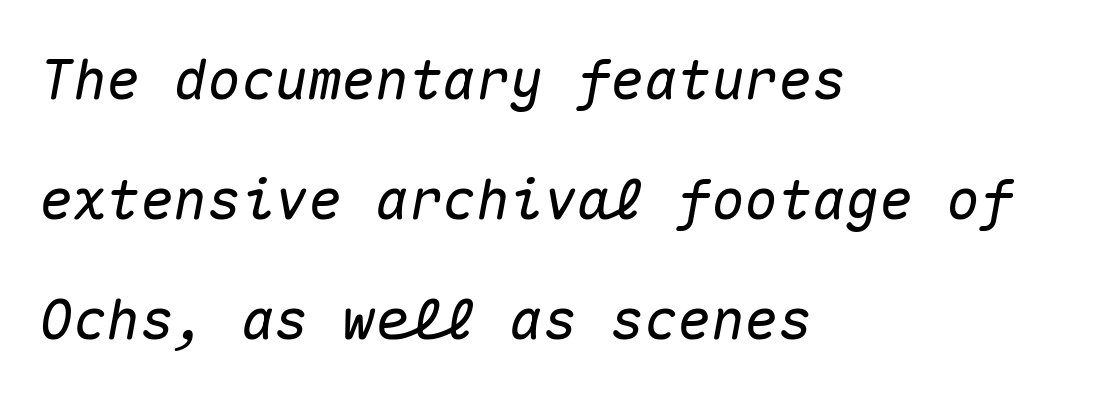
{"italic": "yes", "lean": "right", "slant_degrees": 10, "width": "normal", "stroke_contrast": "medium", "x_height": "medium", "monospaced": "yes", "underline": "no", "align": "left", "line_spacing": "loose", "line_spacing_ratio": 2.14, "letter_spacing": "normal", "letter_spacing_em": 0.0, "glyph_px": 56}
